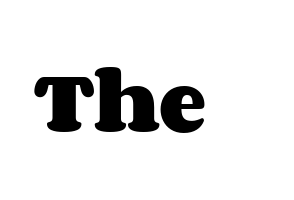
The image shows 71 px heavy, wide type, upright; set normal letter spacing, not underlined; medium stroke contrast and a large x-height.
